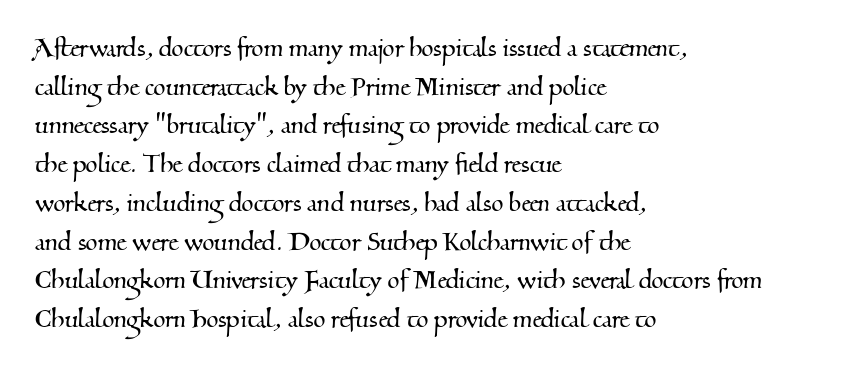
Q: Is the typeface a serif or a sans-serif typeface? A: Serif.
Q: Is the text underlined? A: No.
Q: How is the paragraph aligned? A: Left-aligned.
Q: Is the spacing between letters normal or unusually wide? A: Normal.
Q: Is the spacing between lines tight, normal or loose? A: Normal.
Q: Width (condensed, normal, or wide)? A: Normal.
Q: Stroke contrast? A: Medium.
Q: x-height? A: Small.
Q: Monospaced? A: No.
